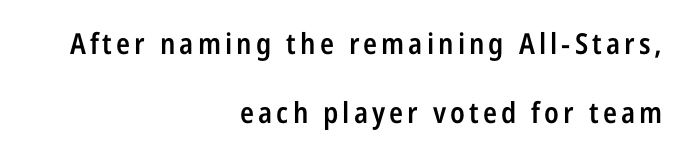
The image shows 29 px semibold, condensed sans-serif type, upright; set right-aligned, loose line spacing (2.38x), not underlined; low stroke contrast and a medium x-height.
